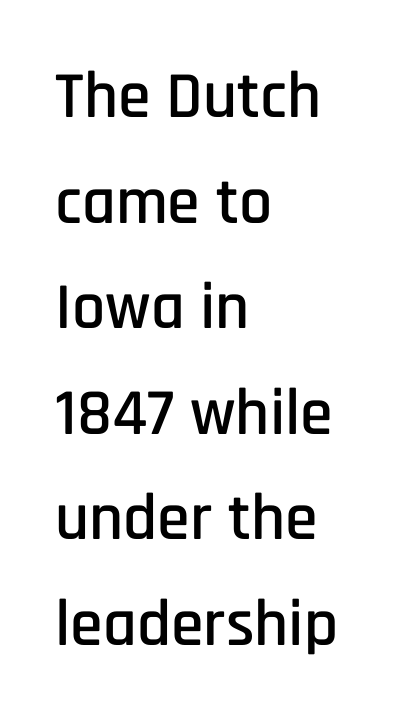
The area under the type is left untouched. A sans-serif font was chosen for this passage. Layout note: lines flush left. The face used here is proportionally spaced, like ordinary book or web type.
